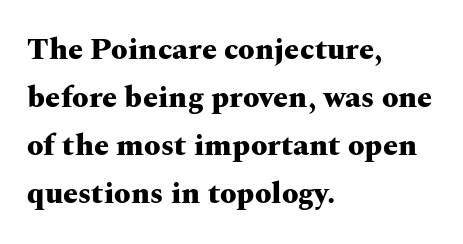
The space directly below the letters is spotless. Ascenders rise straight up at ninety degrees. The passage shown is emphatically bold. Layout note: lines flush left. The passage shown has conventional tracking throughout.
